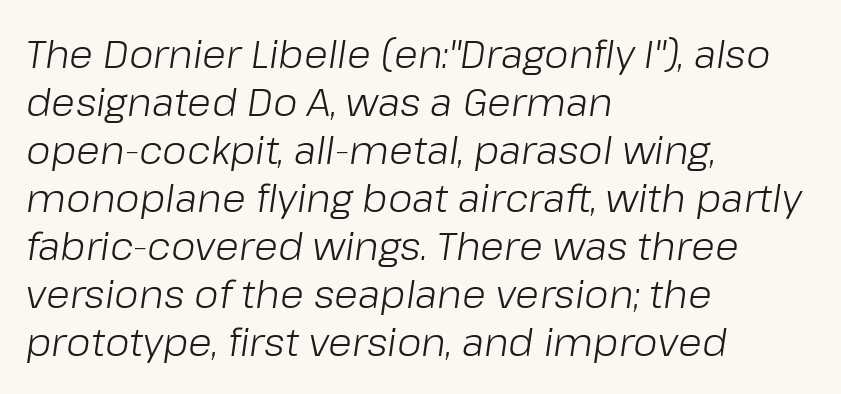
Q: Is the text bold? A: No.
Q: Is the text italic (slanted)? A: Yes, it leans right by about 8 degrees.
Q: Is the text underlined? A: No.
Q: How is the paragraph aligned? A: Left-aligned.
Q: Is the spacing between letters normal or unusually wide? A: Normal.
Q: Width (condensed, normal, or wide)? A: Normal.
Q: Stroke contrast? A: Low.
Q: x-height? A: Medium.
Q: Monospaced? A: No.
